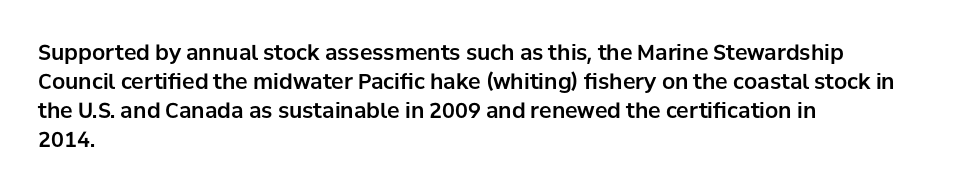
Does the leading feel generous? No, just average. Nobody touched the tracking dial on this one. This is the regular roman posture of the typeface. Visually the block forms a straight wall on the left and a jagged coastline on the right.
